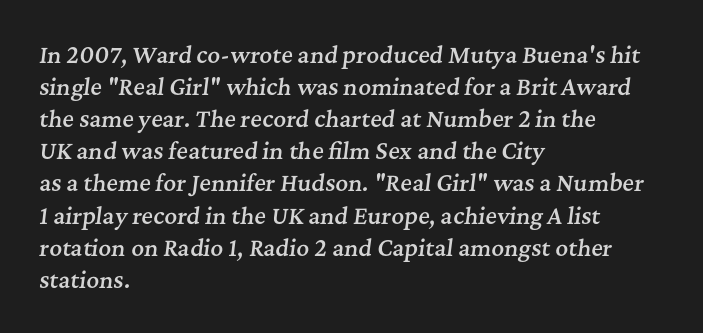
The image shows 22 px text type, italic (leaning right); set left-aligned, normal line spacing (1.46x), normal letter spacing, not underlined.
